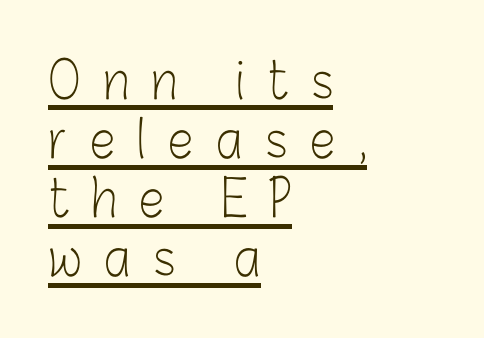
{"serif": "no", "italic": "no", "bold": "no", "weight": "light", "width": "condensed", "stroke_contrast": "low", "x_height": "medium", "monospaced": "no", "underline": "yes", "align": "left", "line_spacing_ratio": 1.16, "letter_spacing": "wide", "letter_spacing_em": 0.45, "glyph_px": 51}
